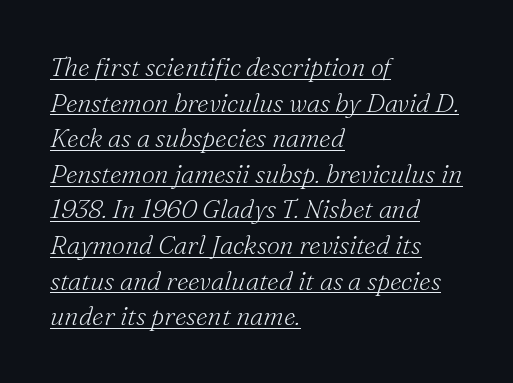
{"italic": "yes", "lean": "right", "slant_degrees": 16, "bold": "no", "underline": "yes", "align": "left", "line_spacing": "normal", "line_spacing_ratio": 1.37, "letter_spacing": "normal", "letter_spacing_em": 0.0, "glyph_px": 26}
